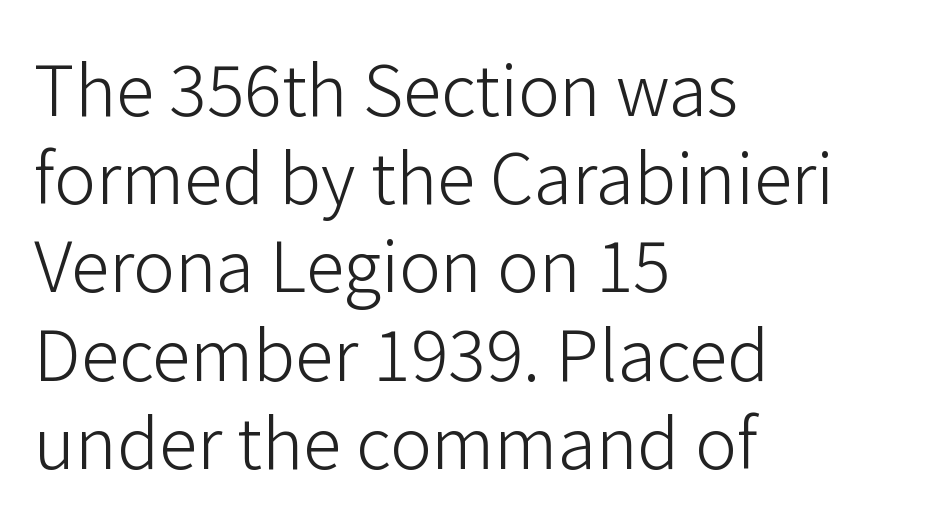
Q: Is the text bold? A: No.
Q: Is the text italic (slanted)? A: No, it is upright.
Q: Is the typeface a serif or a sans-serif typeface? A: Sans-serif.
Q: Is the text underlined? A: No.
Q: How is the paragraph aligned? A: Left-aligned.
Q: Is the spacing between letters normal or unusually wide? A: Normal.
Q: Is the spacing between lines tight, normal or loose? A: Normal.
Q: Width (condensed, normal, or wide)? A: Normal.
Q: Stroke contrast? A: Low.
Q: x-height? A: Medium.
Q: Monospaced? A: No.
